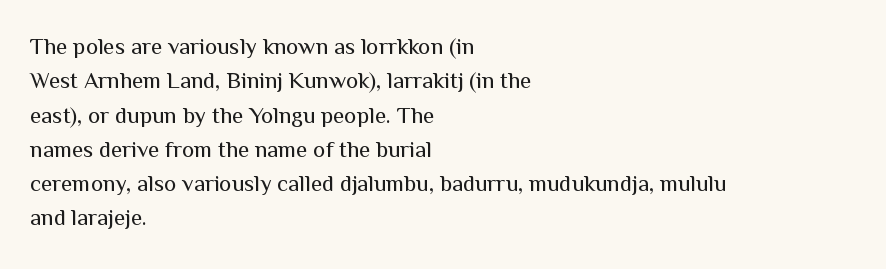
The vertical gap from one line to the next is medium. These lines were composed using upright roman letters. Horizontal alignment here is leftward, the default for most running prose. The gaps between neighbouring characters are ordinary and unremarkable. Weight: regular or lighter.
